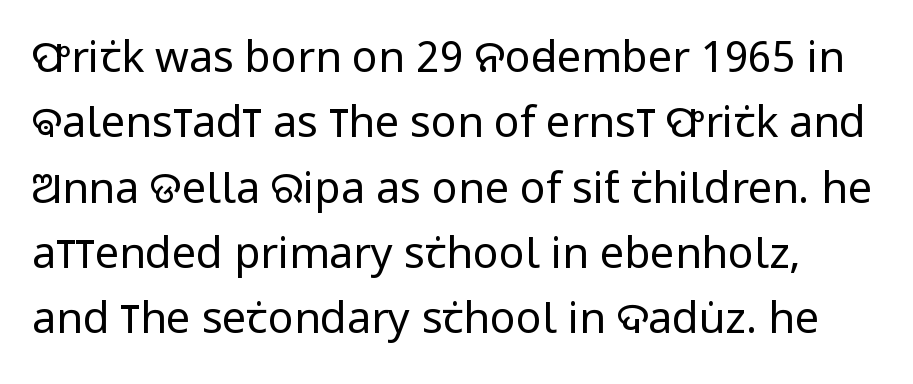
The image shows 43 px regular-weight, condensed sans-serif type, upright; set normal line spacing (1.52x), normal letter spacing, not underlined; low stroke contrast and a large x-height.
